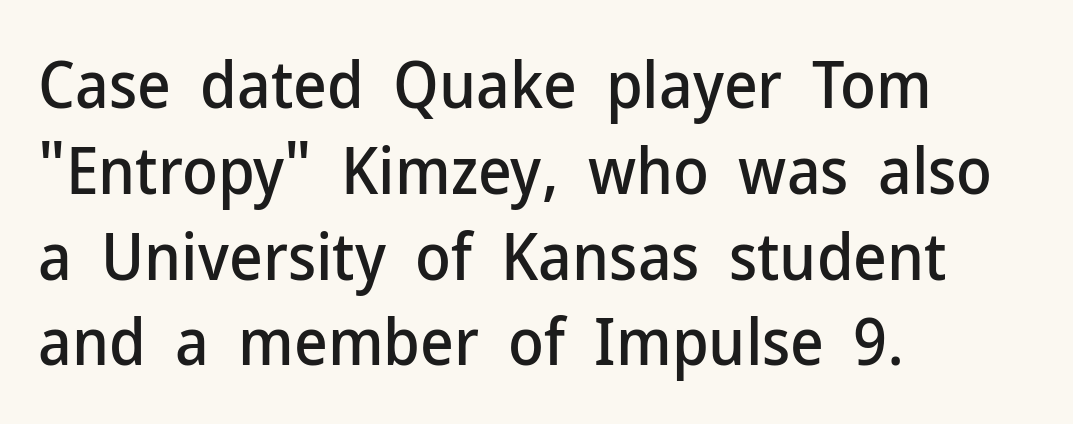
The image shows 65 px sans-serif type, upright; set left-aligned, normal line spacing (1.32x), normal letter spacing, not underlined; low stroke contrast and a medium x-height.
